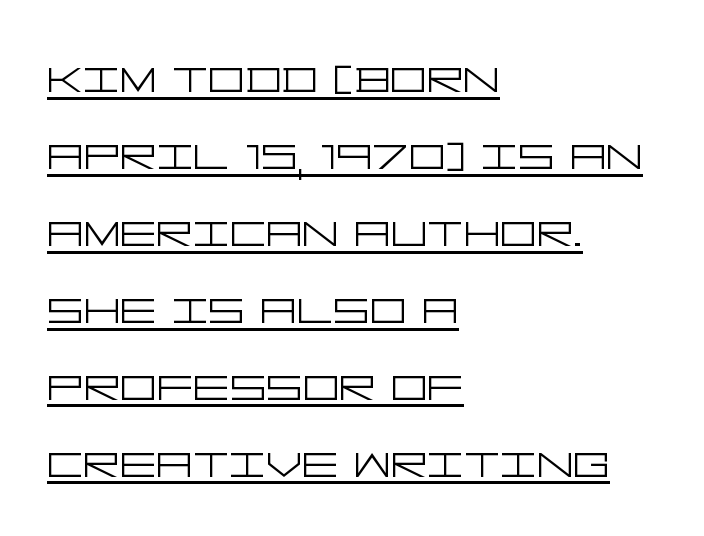
The passage shown has conventional tracking throughout. Underlining? Definitely there. Horizontal alignment here is leftward, the default for most running prose. The typeface has the unassuming heft of standard copy or less. A roman cut, with each character standing at attention.
